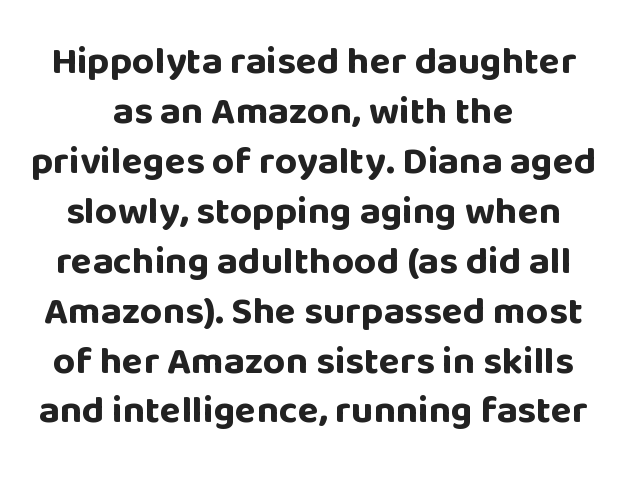
The image shows 39 px bold sans-serif type, upright; set centered, normal line spacing (1.28x), normal letter spacing, not underlined; low stroke contrast and a large x-height.
